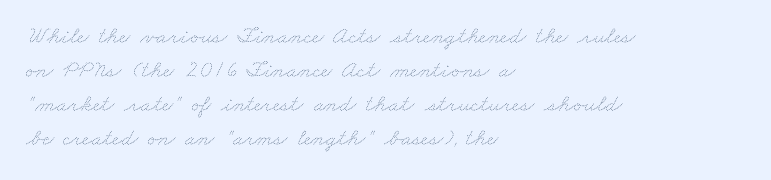
{"bold": "no", "underline": "no", "align": "left", "line_spacing": "normal", "line_spacing_ratio": 1.42, "letter_spacing": "normal", "letter_spacing_em": 0.0, "glyph_px": 24}
